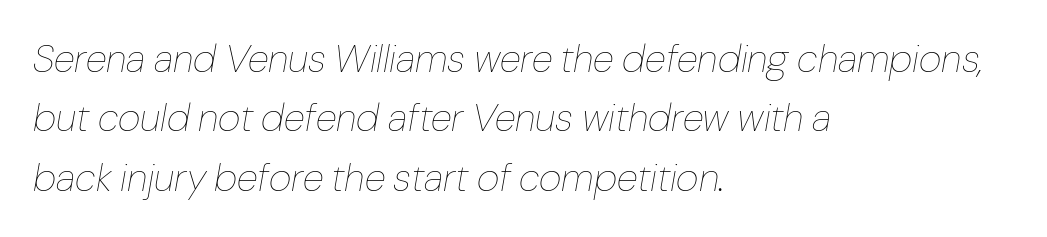
{"italic": "yes", "lean": "right", "slant_degrees": 10, "bold": "no", "weight": "thin", "width": "normal", "stroke_contrast": "low", "x_height": "medium", "monospaced": "no", "underline": "no", "align": "left", "line_spacing": "normal", "line_spacing_ratio": 1.52, "letter_spacing": "normal", "letter_spacing_em": 0.0, "glyph_px": 39}
